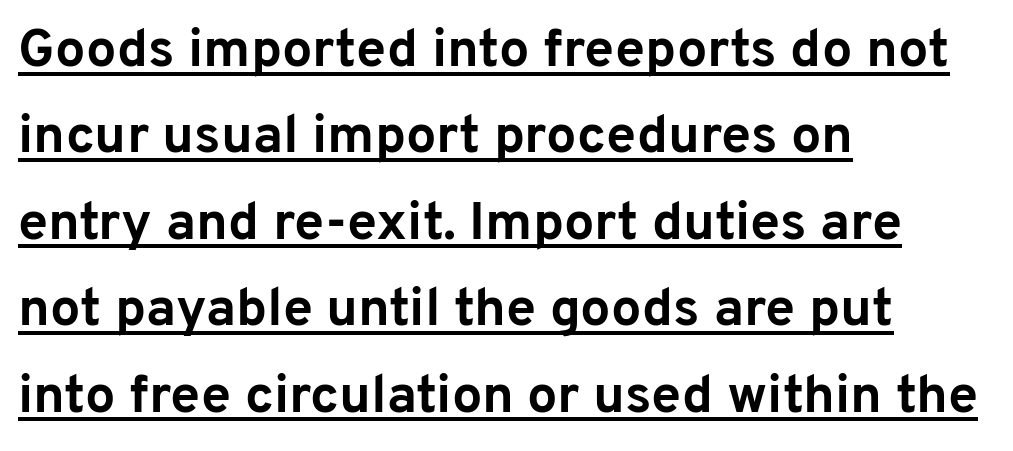
{"serif": "no", "italic": "no", "bold": "yes", "weight": "bold", "width": "normal", "stroke_contrast": "low", "x_height": "medium", "monospaced": "no", "underline": "yes", "align": "left", "line_spacing": "normal", "line_spacing_ratio": 1.6, "letter_spacing": "normal", "letter_spacing_em": 0.0, "glyph_px": 54}
